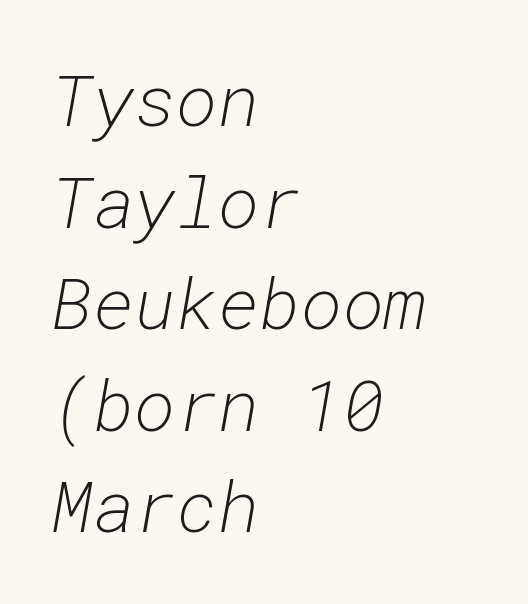
Q: Is the text bold? A: No.
Q: Is the text italic (slanted)? A: Yes, it leans right by about 10 degrees.
Q: Is the text underlined? A: No.
Q: How is the paragraph aligned? A: Left-aligned.
Q: Is the spacing between letters normal or unusually wide? A: Normal.
Q: Is the spacing between lines tight, normal or loose? A: Normal.
Q: Width (condensed, normal, or wide)? A: Normal.
Q: Stroke contrast? A: Low.
Q: x-height? A: Medium.
Q: Monospaced? A: Yes.
